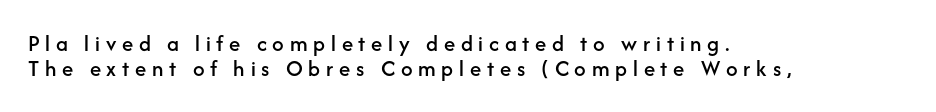
Q: Is the text italic (slanted)? A: No, it is upright.
Q: Is the text underlined? A: No.
Q: How is the paragraph aligned? A: Left-aligned.
Q: Is the spacing between letters normal or unusually wide? A: Unusually wide.
Q: Is the spacing between lines tight, normal or loose? A: Tight.
